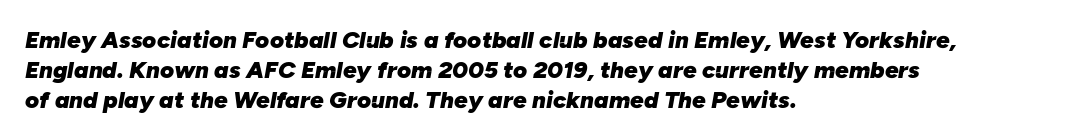
{"italic": "yes", "lean": "right", "slant_degrees": 10, "bold": "yes", "underline": "no", "align": "left", "line_spacing": "normal", "line_spacing_ratio": 1.25, "letter_spacing": "normal", "letter_spacing_em": 0.0, "glyph_px": 24}
